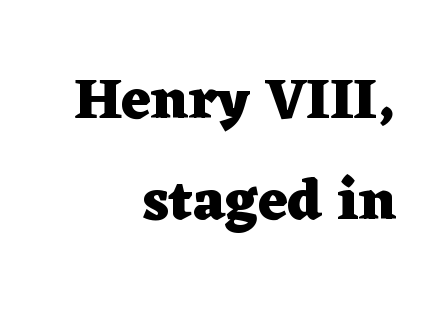
Little horizontal feet cap the strokes, marking this as serif type. Each letter keeps its own natural width here, so spacing adapts to shape. Style check: upright. Compared with typical body copy, the letter spacing here is the same. Its strokes are broad and dark, the hallmark of bold type. Check the space under the baseline: it is left empty.
